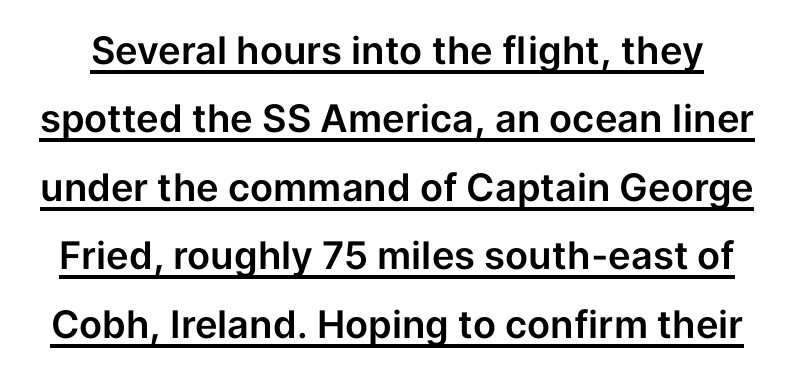
Q: Is the text italic (slanted)? A: No, it is upright.
Q: Is the typeface a serif or a sans-serif typeface? A: Sans-serif.
Q: Is the text underlined? A: Yes.
Q: Is the spacing between letters normal or unusually wide? A: Normal.
Q: Width (condensed, normal, or wide)? A: Normal.
Q: Stroke contrast? A: Low.
Q: x-height? A: Medium.
Q: Monospaced? A: No.
